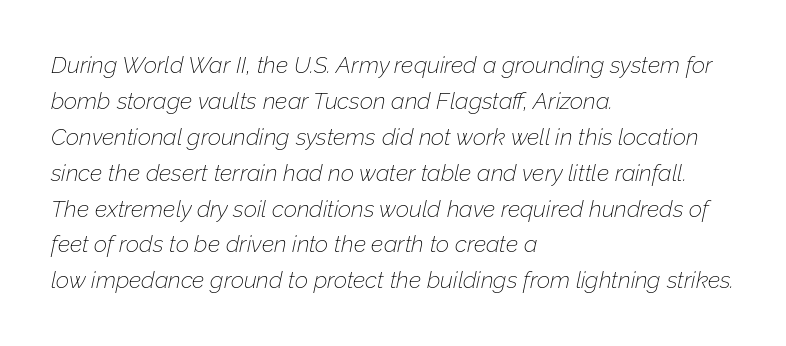
Q: Is the text bold? A: No.
Q: Is the text italic (slanted)? A: Yes, it leans right by about 12 degrees.
Q: Is the text underlined? A: No.
Q: How is the paragraph aligned? A: Left-aligned.
Q: Is the spacing between letters normal or unusually wide? A: Normal.
Q: Is the spacing between lines tight, normal or loose? A: Normal.
